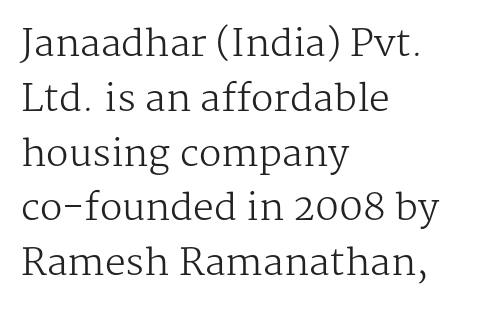
The image shows 37 px regular-weight serif type, upright; set left-aligned, normal line spacing (1.48x), normal letter spacing, not underlined; medium stroke contrast and a medium x-height.
